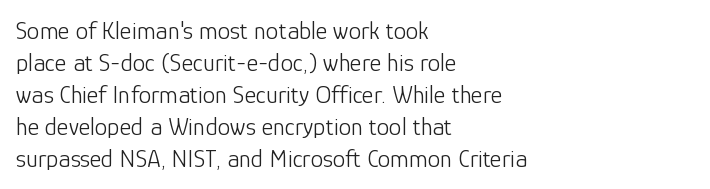
Q: Is the text bold? A: No.
Q: Is the text italic (slanted)? A: No, it is upright.
Q: Is the text underlined? A: No.
Q: How is the paragraph aligned? A: Left-aligned.
Q: Is the spacing between letters normal or unusually wide? A: Normal.
Q: Is the spacing between lines tight, normal or loose? A: Normal.
